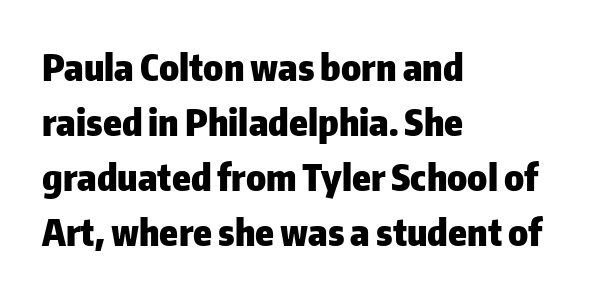
The axis of the letterforms is exactly vertical. The sample has been set heavy, in full bold. Does the copy run flush right? No — it runs flush left. The gap between lines stays unmarked. Characters follow at the spacing the type designer built in.
